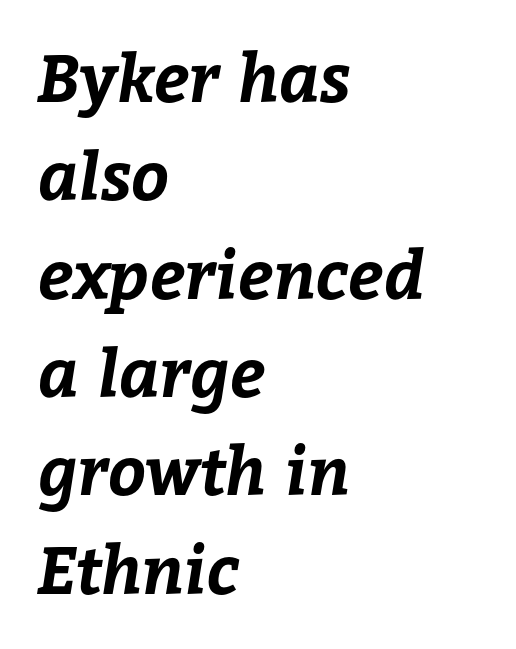
{"bold": "yes", "weight": "bold", "width": "normal", "stroke_contrast": "low", "x_height": "medium", "monospaced": "no", "underline": "no", "align": "left", "line_spacing": "normal", "line_spacing_ratio": 1.49, "letter_spacing": "normal", "letter_spacing_em": 0.0, "glyph_px": 66}
